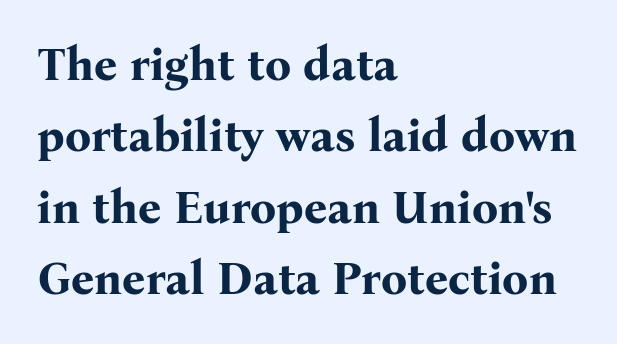
The image shows 46 px bold serif type, upright; set left-aligned, normal line spacing (1.55x), normal letter spacing, not underlined; medium stroke contrast and a medium x-height.
